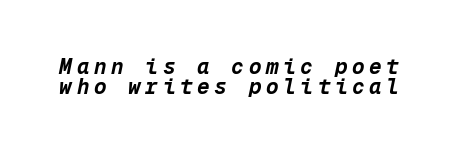
Tall strokes in this sample are angled rather than plumb. Honestly, the rows look squashed on top of each other. Thick stems and heavy bowls — unmistakably bold. This sample uses expanded letter spacing, leaving extra air between glyphs. Rule under the text: the space is simply empty.
